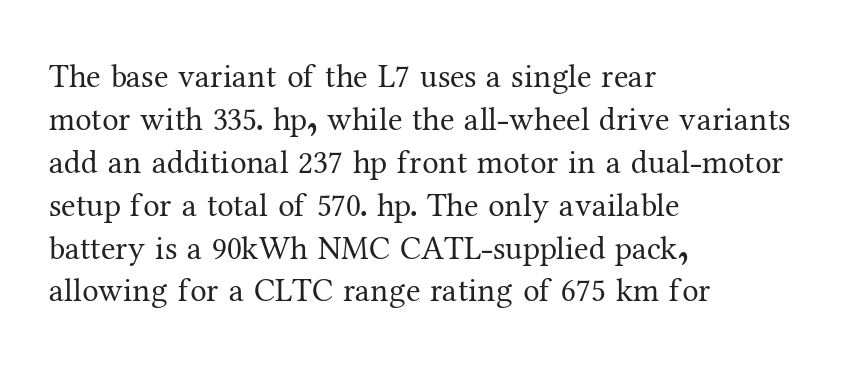
Unbolded letterforms with no extra heft. The type family on display is of the serif kind. Teacher's note: observe the even left margin — that is flush-left alignment. The face used here is proportionally spaced, like ordinary book or web type.
